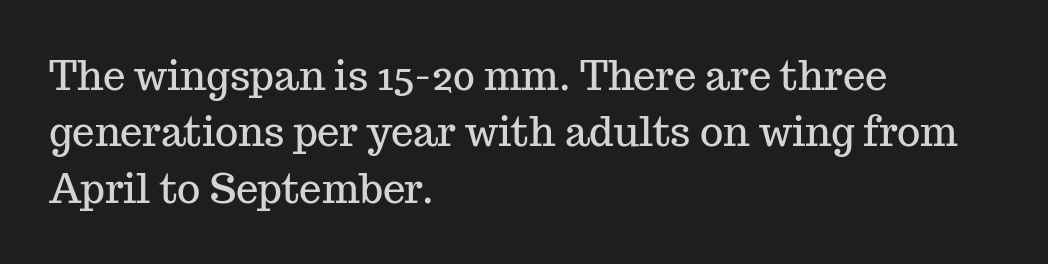
{"serif": "yes", "italic": "no", "width": "normal", "stroke_contrast": "medium", "x_height": "medium", "monospaced": "no", "underline": "no", "align": "left", "line_spacing": "normal", "line_spacing_ratio": 1.41, "letter_spacing": "normal", "letter_spacing_em": 0.0, "glyph_px": 40}
